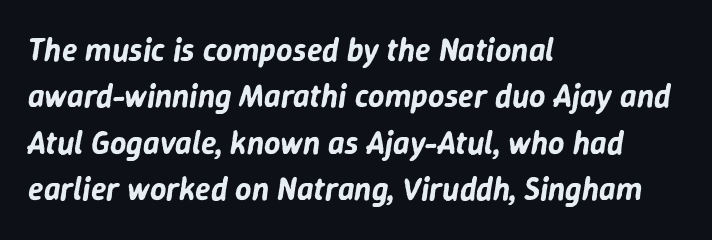
{"italic": "yes", "lean": "right", "slant_degrees": 9, "width": "normal", "stroke_contrast": "low", "x_height": "medium", "monospaced": "no", "underline": "no", "align": "left", "line_spacing": "normal", "line_spacing_ratio": 1.45, "letter_spacing": "normal", "letter_spacing_em": 0.0, "glyph_px": 32}
